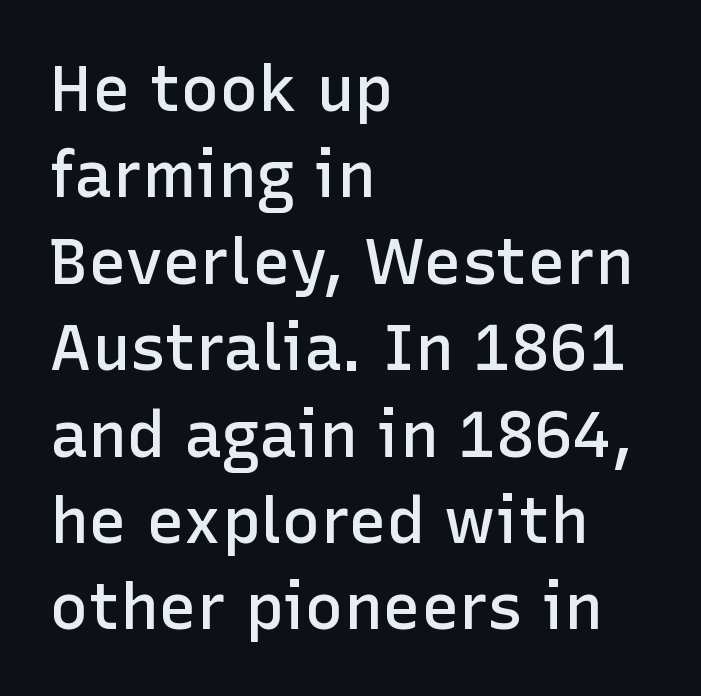
{"serif": "no", "italic": "no", "bold": "semi", "weight": "semibold", "width": "normal", "stroke_contrast": "low", "x_height": "medium", "monospaced": "no", "underline": "no", "align": "left", "line_spacing": "normal", "line_spacing_ratio": 1.35, "letter_spacing": "normal", "letter_spacing_em": 0.0, "glyph_px": 64}
